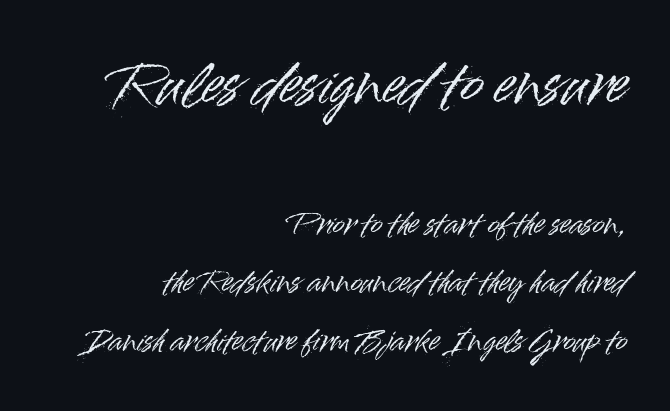
Of the two passages, the one on top uses the larger point size. Check under the words: just untouched page. This sample has the flowing, uneven cadence of proportional lettering.
